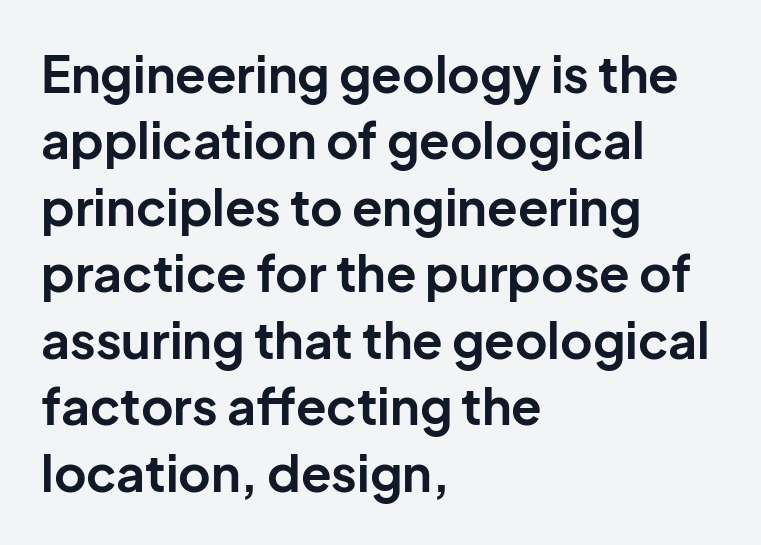
The image shows 50 px bold sans-serif type, upright; set left-aligned, normal line spacing (1.33x), normal letter spacing, not underlined; low stroke contrast and a medium x-height.
